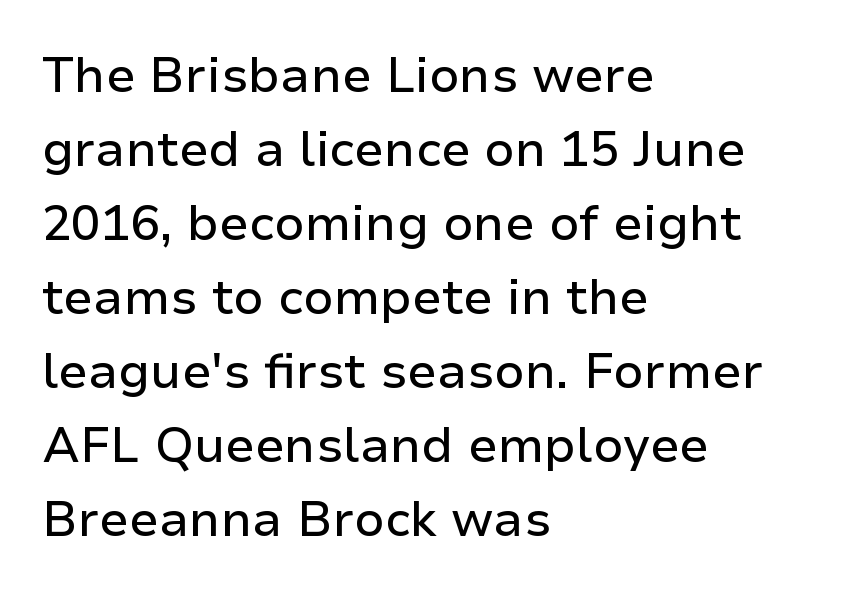
Q: Is the text italic (slanted)? A: No, it is upright.
Q: Is the typeface a serif or a sans-serif typeface? A: Sans-serif.
Q: Is the text underlined? A: No.
Q: How is the paragraph aligned? A: Left-aligned.
Q: Is the spacing between letters normal or unusually wide? A: Normal.
Q: Is the spacing between lines tight, normal or loose? A: Normal.
Q: Width (condensed, normal, or wide)? A: Normal.
Q: Stroke contrast? A: Low.
Q: x-height? A: Medium.
Q: Monospaced? A: No.
